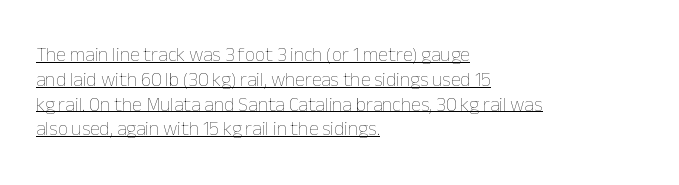
The image shows 20 px text type, upright; set left-aligned, line spacing 1.24x, normal letter spacing, underlined.
